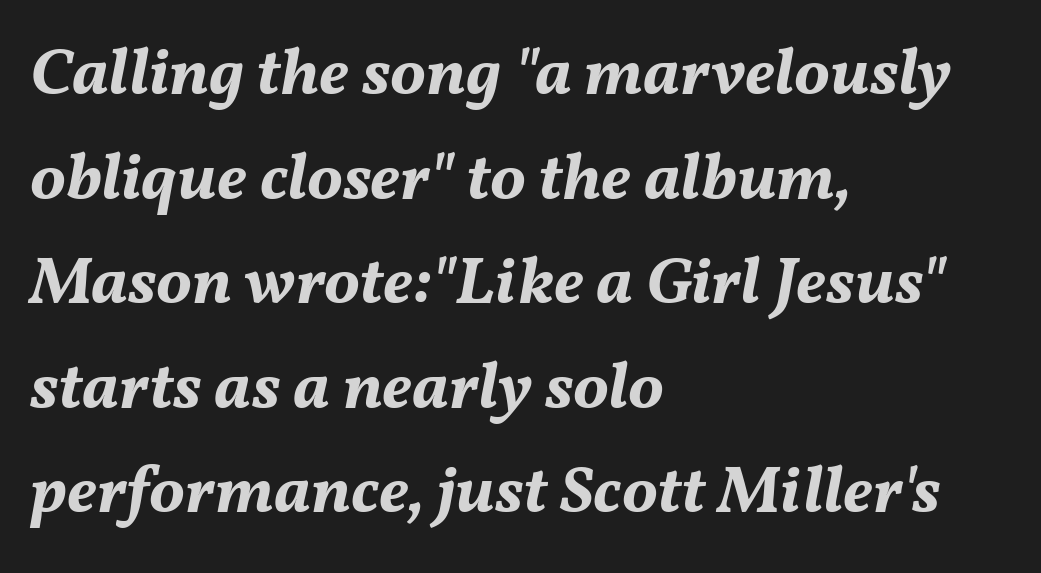
{"italic": "yes", "lean": "right", "slant_degrees": 11, "bold": "yes", "weight": "bold", "width": "normal", "stroke_contrast": "medium", "x_height": "medium", "monospaced": "no", "underline": "no", "align": "left", "line_spacing": "normal", "line_spacing_ratio": 1.56, "letter_spacing": "normal", "letter_spacing_em": 0.0, "glyph_px": 67}
